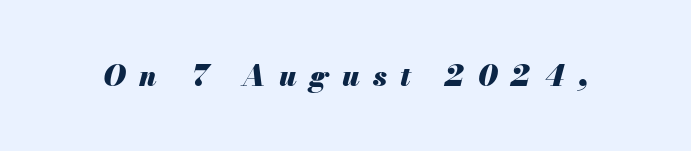
Q: Is the text bold? A: Yes.
Q: Is the text italic (slanted)? A: Yes, it leans right by about 13 degrees.
Q: Is the text underlined? A: No.
Q: Is the spacing between letters normal or unusually wide? A: Unusually wide.
Q: Width (condensed, normal, or wide)? A: Normal.
Q: Stroke contrast? A: Medium.
Q: x-height? A: Small.
Q: Monospaced? A: No.
